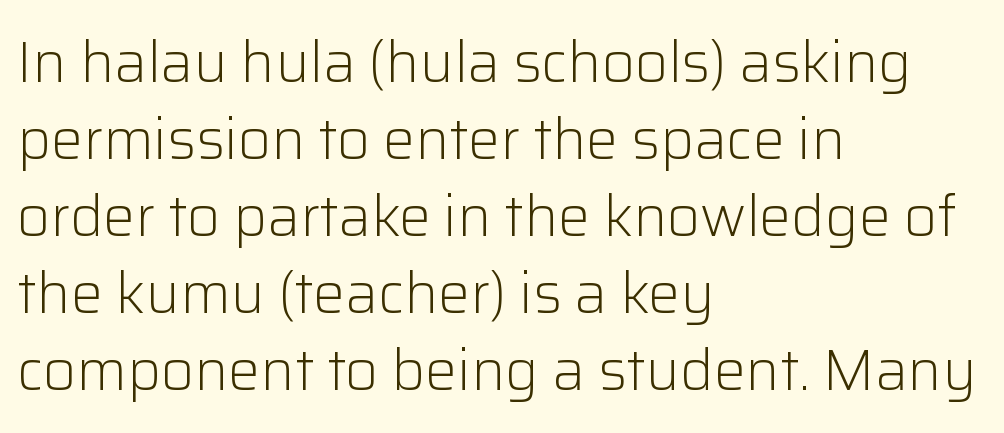
{"serif": "no", "italic": "no", "bold": "no", "weight": "light", "width": "normal", "stroke_contrast": "low", "x_height": "medium", "monospaced": "no", "underline": "no", "align": "left", "line_spacing": "normal", "line_spacing_ratio": 1.35, "letter_spacing": "normal", "letter_spacing_em": 0.0, "glyph_px": 57}
